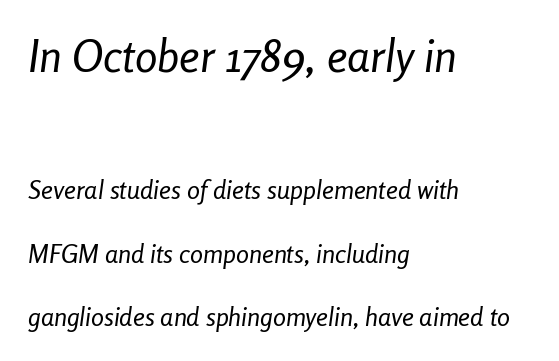
{"italic": "yes", "lean": "right", "slant_degrees": 8, "bold": "no", "weight": "regular", "width": "condensed", "stroke_contrast": "low", "x_height": "medium", "monospaced": "no", "underline": "no", "align": "left", "line_spacing": "loose", "line_spacing_ratio": 2.43, "letter_spacing": "normal", "letter_spacing_em": 0.0, "larger_block": "first", "size_ratio": 1.73, "glyph_px": 45}
